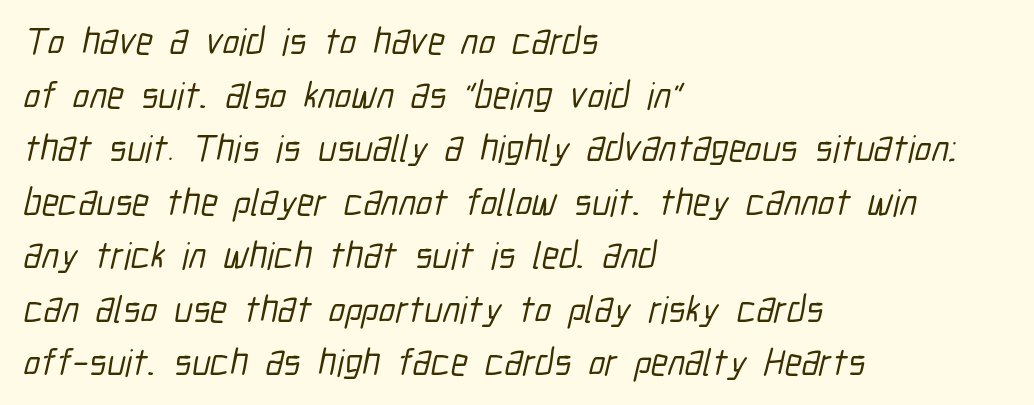
Q: Is the typeface a serif or a sans-serif typeface? A: Sans-serif.
Q: Is the text underlined? A: No.
Q: How is the paragraph aligned? A: Left-aligned.
Q: Is the spacing between letters normal or unusually wide? A: Normal.
Q: Is the spacing between lines tight, normal or loose? A: Normal.
Q: Width (condensed, normal, or wide)? A: Condensed.
Q: Stroke contrast? A: Low.
Q: x-height? A: Medium.
Q: Monospaced? A: No.
